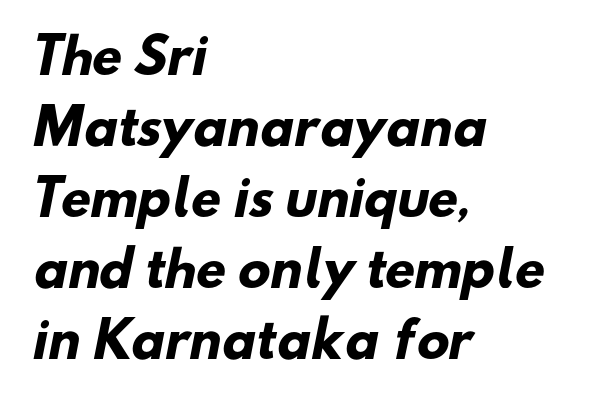
The image shows 48 px heavy sans-serif type; set left-aligned, normal line spacing (1.48x), normal letter spacing, not underlined; low stroke contrast and a small x-height.
